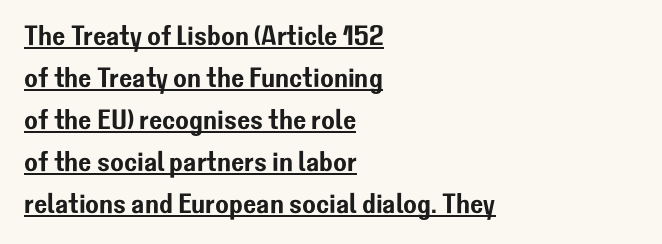
Regarding leading, the lines here are spaced in the standard way. A typesetter would mark this as roman, not italic. The text was rendered using a sans face with plain stroke endings. This sample has the flowing, uneven cadence of proportional lettering. Tracking value appears to be zero — textbook default spacing. Notice how the passage keeps a crisp vertical edge on the left only.
